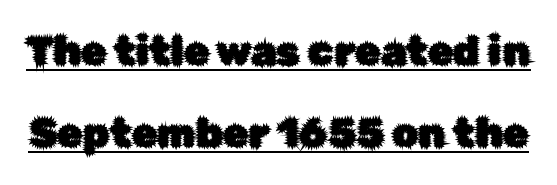
The image shows 41 px sans-serif type, upright; set loose line spacing (2.01x), normal letter spacing, underlined; low stroke contrast and a medium x-height.
